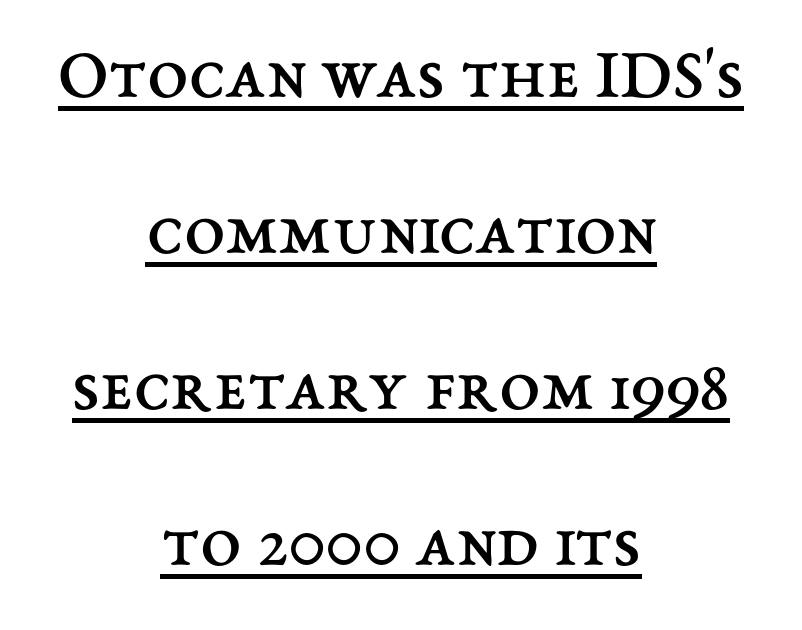
Q: Is the text bold? A: No.
Q: Is the text italic (slanted)? A: No, it is upright.
Q: Is the text underlined? A: Yes.
Q: How is the paragraph aligned? A: Centered.
Q: Is the spacing between letters normal or unusually wide? A: Normal.
Q: Is the spacing between lines tight, normal or loose? A: Loose.
Q: Width (condensed, normal, or wide)? A: Normal.
Q: Stroke contrast? A: Medium.
Q: x-height? A: Medium.
Q: Monospaced? A: No.
